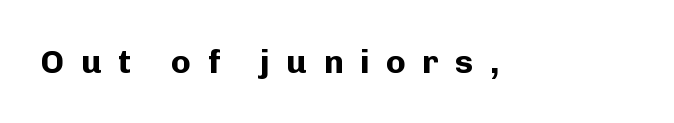
The image shows 33 px bold sans-serif type, upright; set unusually wide letter spacing (+0.5 em), not underlined; low stroke contrast and a medium x-height.
